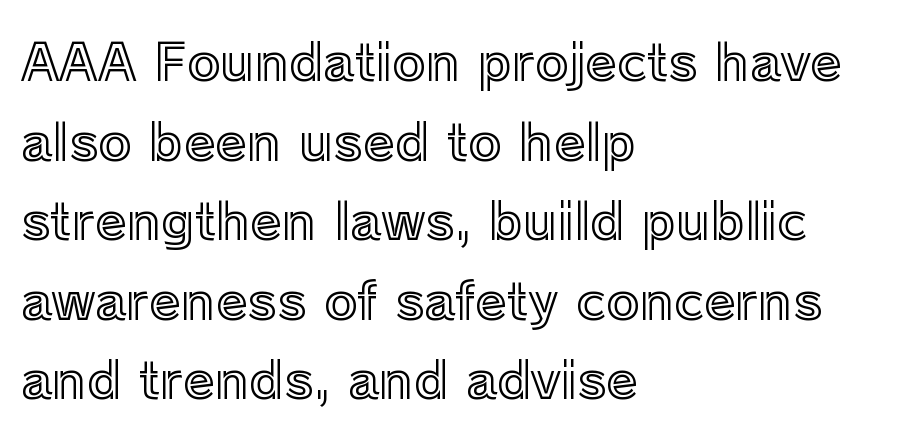
The image shows 51 px text type, upright; set left-aligned, normal line spacing (1.56x), normal letter spacing, not underlined; a medium x-height.
